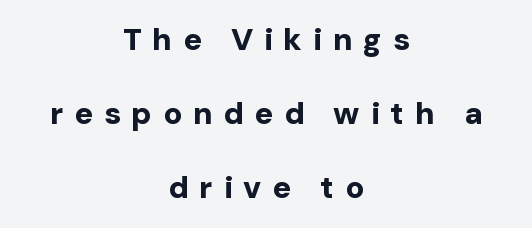
{"serif": "no", "italic": "no", "bold": "yes", "weight": "bold", "width": "normal", "stroke_contrast": "low", "x_height": "medium", "monospaced": "no", "underline": "no", "align": "center", "line_spacing": "loose", "line_spacing_ratio": 2.39, "letter_spacing": "wide", "letter_spacing_em": 0.35, "glyph_px": 31}
